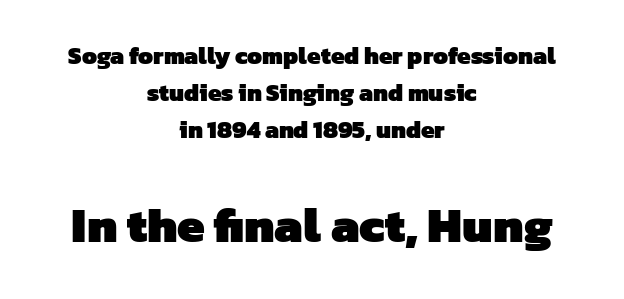
{"serif": "no", "bold": "yes", "weight": "heavy", "width": "normal", "stroke_contrast": "low", "x_height": "medium", "monospaced": "no", "underline": "no", "align": "center", "line_spacing": "normal", "line_spacing_ratio": 1.55, "letter_spacing": "normal", "letter_spacing_em": 0.0, "larger_block": "second", "size_ratio": 2.04, "glyph_px": 49}
